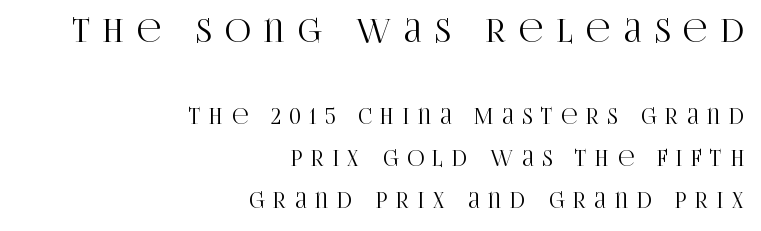
The image shows 32 px condensed serif type, upright; set right-aligned, loose line spacing (2.01x), unusually wide letter spacing (+0.42 em), not underlined; the first (top) block is 1.52x larger; high stroke contrast and a large x-height.
